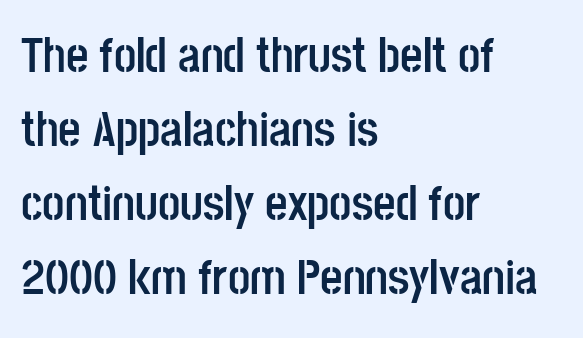
This rendering leaves character spacing at its baseline value. What weight is shown? A full bold with thick strokes. Line spacing here is normal. Italic: no, the glyphs are upright roman.
